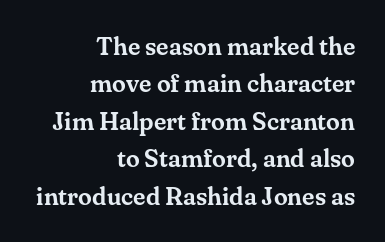
{"italic": "no", "underline": "no", "align": "right", "line_spacing": "normal", "line_spacing_ratio": 1.5, "letter_spacing": "normal", "letter_spacing_em": 0.0, "glyph_px": 25}
